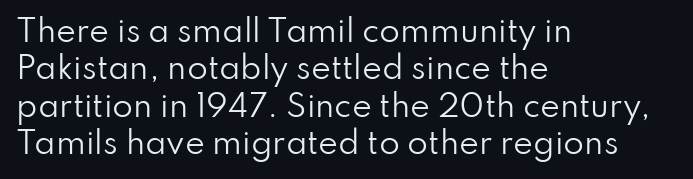
Nothing unusual about the tracking: characters are spaced as the font intends. A light-to-regular cut is what we see here. A normal amount of white space separates one row of letters from the next. Note the varied advance widths — an 'i' is clearly narrower than an 'm'. The passage shown is not underscored anywhere. Horizontal alignment here is leftward, the default for most running prose.
